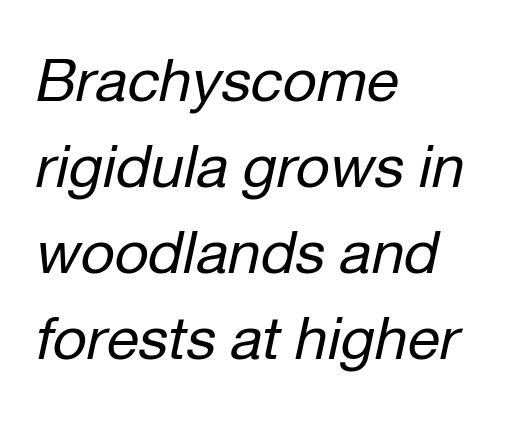
Default kerning and tracking; the words read as compact shapes. The words here are not underlined. Do the characters align in a grid? No, the font is proportional. Quick note: interline space is typical.
